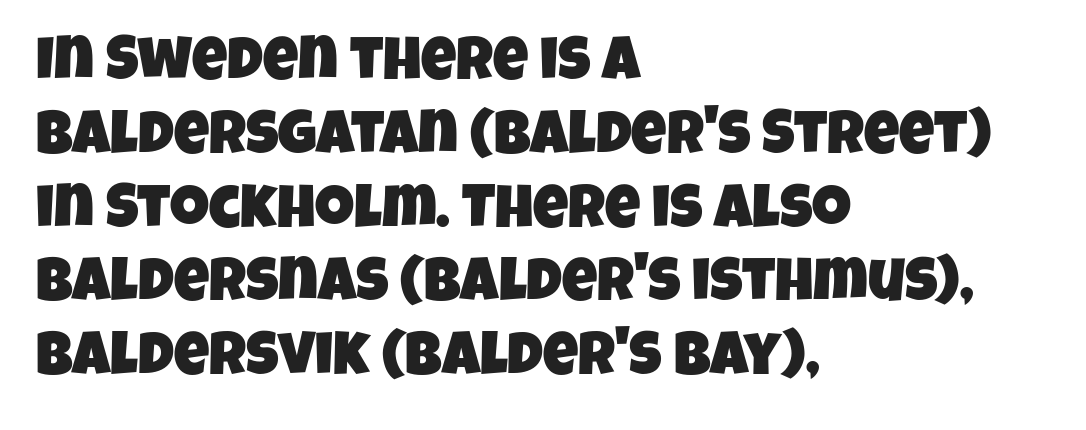
Q: Is the typeface a serif or a sans-serif typeface? A: Sans-serif.
Q: Is the text underlined? A: No.
Q: How is the paragraph aligned? A: Left-aligned.
Q: Is the spacing between letters normal or unusually wide? A: Normal.
Q: Width (condensed, normal, or wide)? A: Condensed.
Q: Stroke contrast? A: Low.
Q: x-height? A: Large.
Q: Monospaced? A: No.
